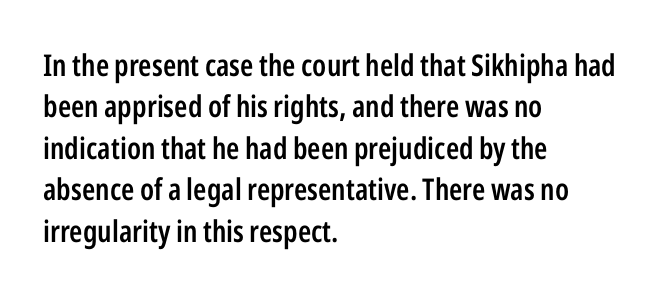
{"serif": "no", "italic": "no", "bold": "semi", "weight": "semibold", "width": "condensed", "stroke_contrast": "low", "x_height": "medium", "monospaced": "no", "underline": "no", "align": "left", "line_spacing": "normal", "line_spacing_ratio": 1.38, "letter_spacing": "normal", "letter_spacing_em": 0.0, "glyph_px": 30}
